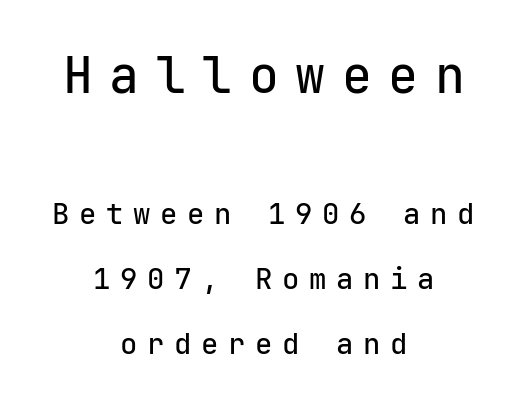
{"serif": "no", "italic": "no", "width": "normal", "stroke_contrast": "low", "x_height": "medium", "monospaced": "yes", "underline": "no", "align": "center", "line_spacing": "loose", "line_spacing_ratio": 2.24, "letter_spacing": "wide", "letter_spacing_em": 0.33, "larger_block": "first", "size_ratio": 1.72, "glyph_px": 50}
